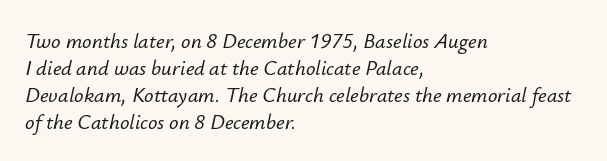
Q: Is the text italic (slanted)? A: Yes, it leans right by about 12 degrees.
Q: Is the text underlined? A: No.
Q: How is the paragraph aligned? A: Left-aligned.
Q: Is the spacing between letters normal or unusually wide? A: Normal.
Q: Is the spacing between lines tight, normal or loose? A: Normal.
